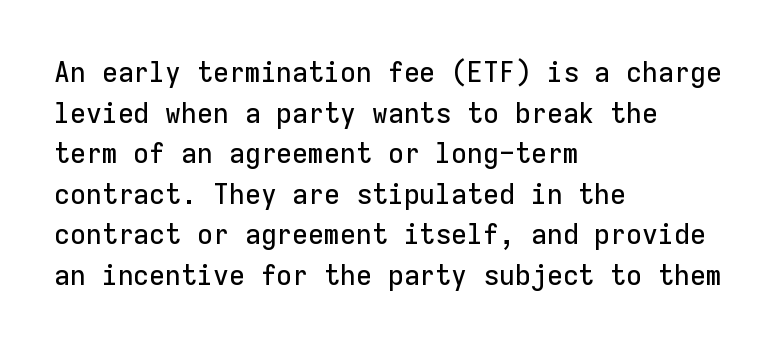
The font's upright variant was chosen for this text. The letters sit at their default tracking, neither squeezed nor spread. The letters march in equal steps, a hallmark of fixed-pitch type. A student would call this left alignment; a typographer would say flush left, rag right. This sample uses a sans-serif face.
